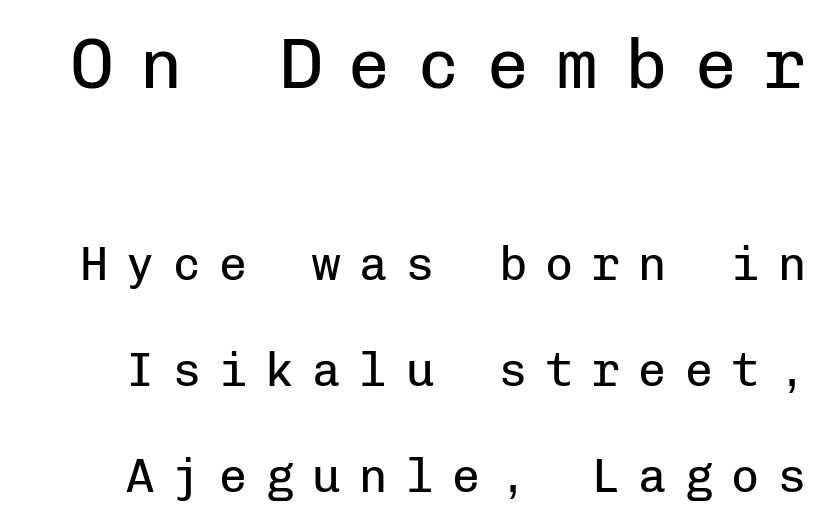
The image shows 70 px regular-weight sans-serif type, upright, monospaced; set loose line spacing (2.25x), unusually wide letter spacing (+0.39 em), not underlined; the first (top) block is 1.49x larger; low stroke contrast and a medium x-height.
